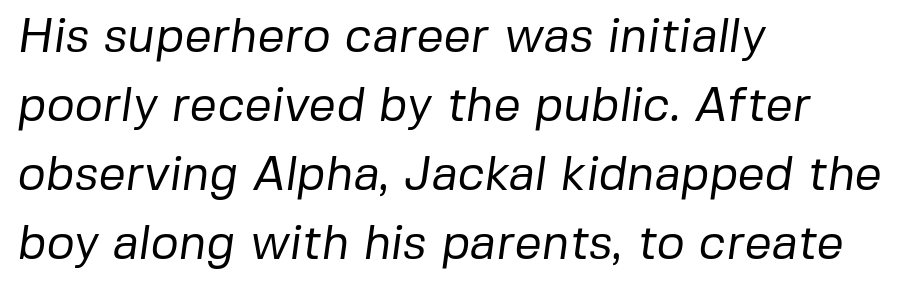
{"serif": "no", "bold": "no", "weight": "regular", "width": "normal", "stroke_contrast": "low", "x_height": "medium", "monospaced": "no", "underline": "no", "align": "left", "line_spacing": "normal", "line_spacing_ratio": 1.44, "letter_spacing": "normal", "letter_spacing_em": 0.0, "glyph_px": 48}
